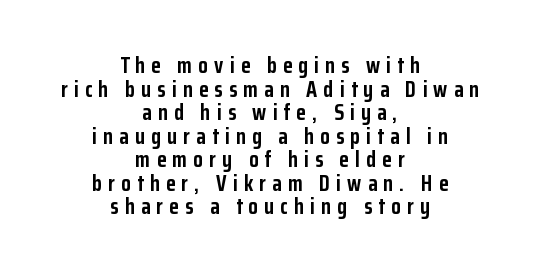
Casual observation: everything's sitting right in the middle. Do the letters lean? They stand straight. One glance says dense: line gaps are narrower than usual. Glance below the letters and you will spot only blank space. The passage shown is emphatically bold. In terms of letterspacing, this is a distinctly airy, spread setting.
